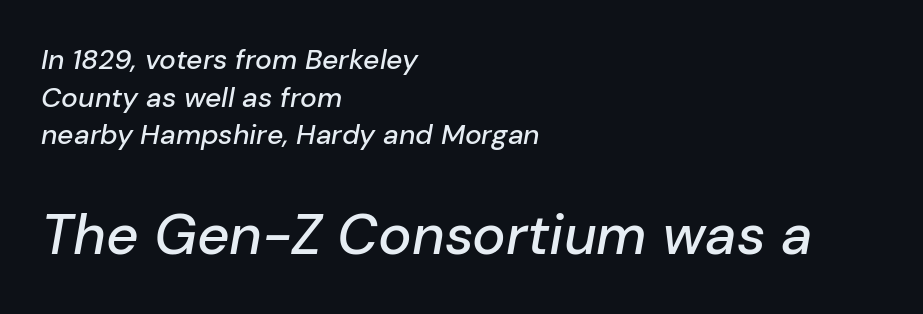
Which of the two is more prominent by size? The second, at the bottom. Italic? Definitely — the glyphs are oblique. The passage shown is typed in a proportional face where columns would drift. In terms of leading, this rendering sits right in the middle.
